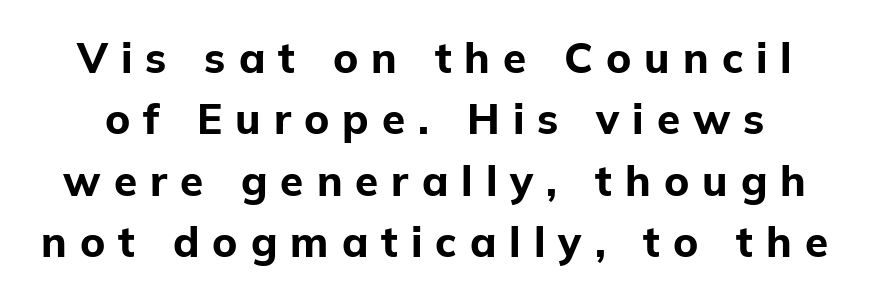
Q: Is the text bold? A: Yes.
Q: Is the text italic (slanted)? A: No, it is upright.
Q: Is the typeface a serif or a sans-serif typeface? A: Sans-serif.
Q: Is the text underlined? A: No.
Q: Is the spacing between letters normal or unusually wide? A: Unusually wide.
Q: Is the spacing between lines tight, normal or loose? A: Normal.
Q: Width (condensed, normal, or wide)? A: Normal.
Q: Stroke contrast? A: Low.
Q: x-height? A: Medium.
Q: Monospaced? A: No.
